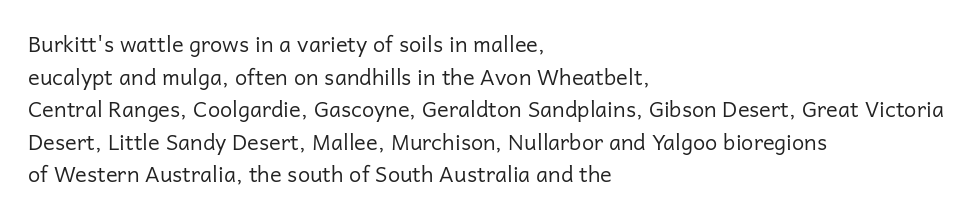
Rows of type keep a routine distance in the vertical direction. The space beneath each line is pristine and unruled. Which margin do the lines hug? The left one — the right edge is uneven. The letterforms sit shoulder to shoulder at normal distance.
